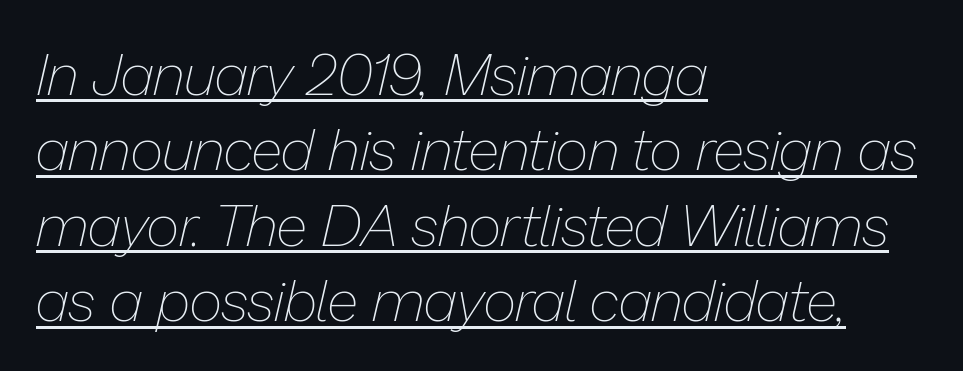
{"italic": "yes", "lean": "right", "slant_degrees": 13, "bold": "no", "weight": "thin", "width": "normal", "stroke_contrast": "low", "x_height": "medium", "monospaced": "no", "underline": "yes", "align": "left", "line_spacing": "normal", "line_spacing_ratio": 1.3, "letter_spacing": "normal", "letter_spacing_em": 0.0, "glyph_px": 58}
